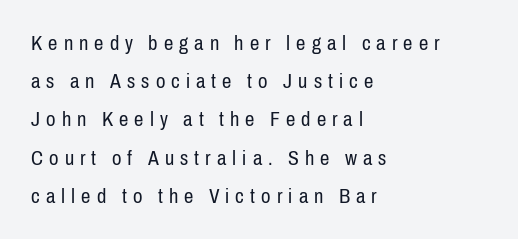
Q: Is the text bold? A: No.
Q: Is the text italic (slanted)? A: No, it is upright.
Q: Is the text underlined? A: No.
Q: How is the paragraph aligned? A: Left-aligned.
Q: Is the spacing between letters normal or unusually wide? A: Unusually wide.
